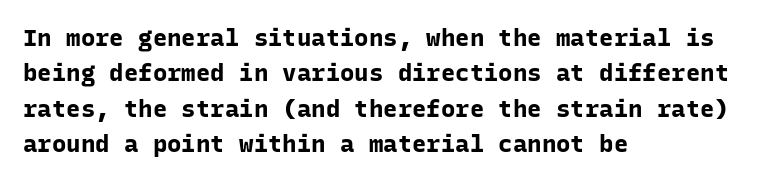
The baseline area is clear. Rendered with straight, roman letterforms. The face used here has the dense, thick strokes of a bold. One-word summary of the alignment: left.
